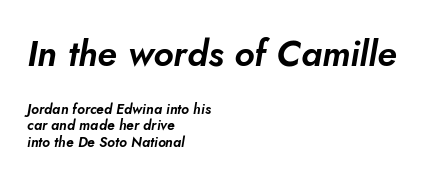
{"italic": "yes", "lean": "right", "slant_degrees": 5, "width": "normal", "stroke_contrast": "low", "x_height": "small", "monospaced": "no", "underline": "no", "align": "left", "line_spacing_ratio": 1.19, "letter_spacing": "normal", "letter_spacing_em": 0.0, "larger_block": "first", "size_ratio": 2.57, "glyph_px": 36}
